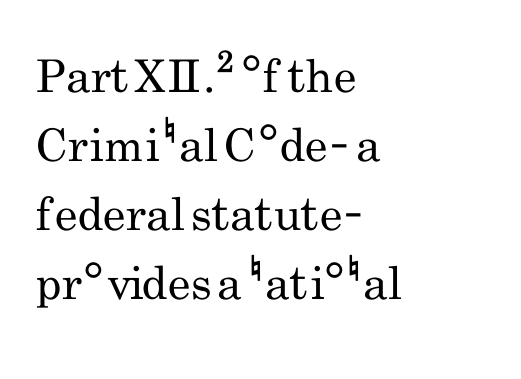
{"serif": "no", "italic": "no", "bold": "no", "weight": "regular", "width": "condensed", "stroke_contrast": "low", "x_height": "small", "monospaced": "no", "underline": "no", "align": "left", "line_spacing": "normal", "line_spacing_ratio": 1.53, "letter_spacing": "normal", "letter_spacing_em": 0.0, "glyph_px": 45}
